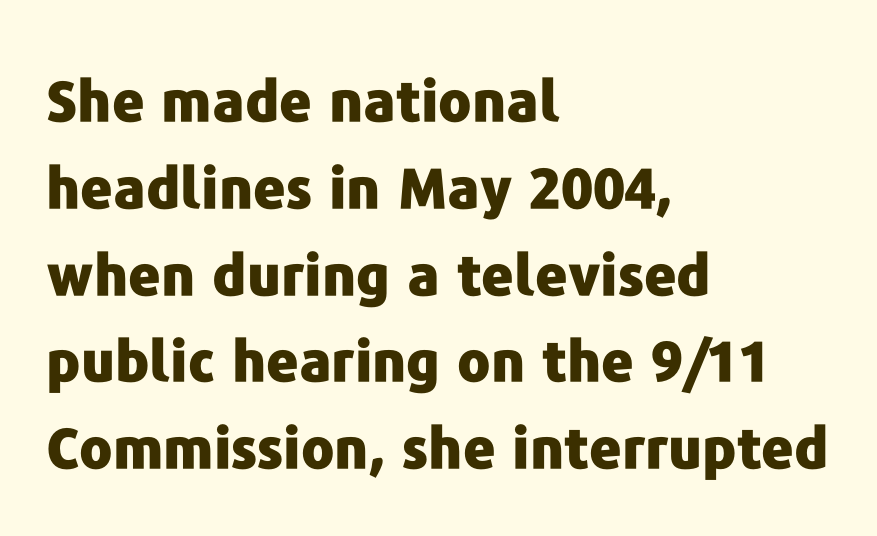
{"serif": "no", "italic": "no", "bold": "yes", "weight": "heavy", "width": "normal", "stroke_contrast": "low", "x_height": "medium", "monospaced": "no", "underline": "no", "align": "left", "line_spacing": "normal", "line_spacing_ratio": 1.55, "letter_spacing": "normal", "letter_spacing_em": 0.0, "glyph_px": 56}
